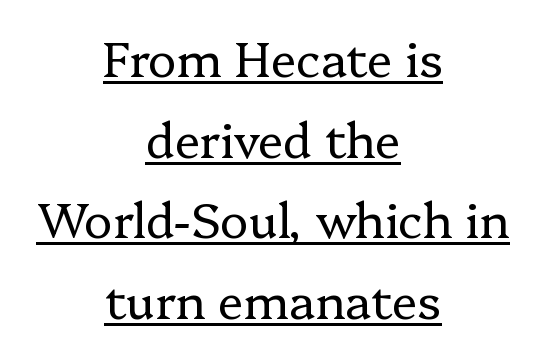
{"serif": "yes", "italic": "no", "bold": "no", "weight": "regular", "width": "normal", "stroke_contrast": "low", "x_height": "medium", "monospaced": "no", "underline": "yes", "align": "center", "line_spacing": "normal", "line_spacing_ratio": 1.68, "letter_spacing": "normal", "letter_spacing_em": 0.0, "glyph_px": 48}
